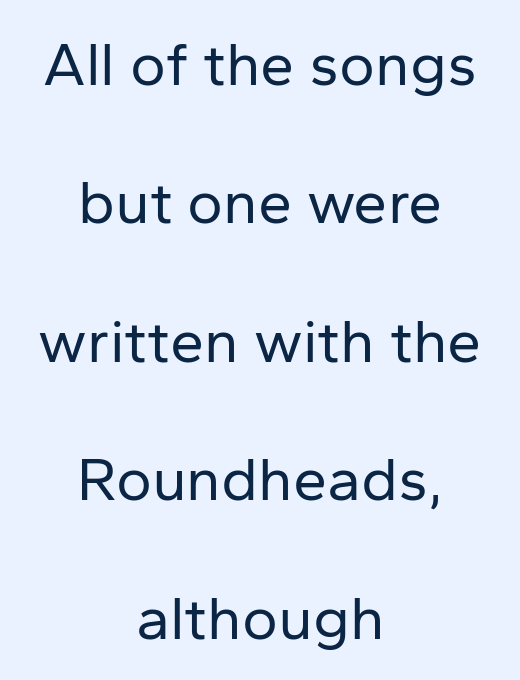
The image shows 61 px regular-weight sans-serif type, upright; set centered, loose line spacing (2.27x), normal letter spacing, not underlined; low stroke contrast and a medium x-height.
